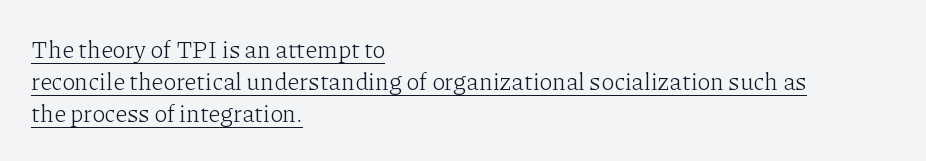
{"italic": "no", "bold": "no", "underline": "yes", "align": "left", "line_spacing": "normal", "line_spacing_ratio": 1.33, "letter_spacing": "normal", "letter_spacing_em": 0.0, "glyph_px": 24}
